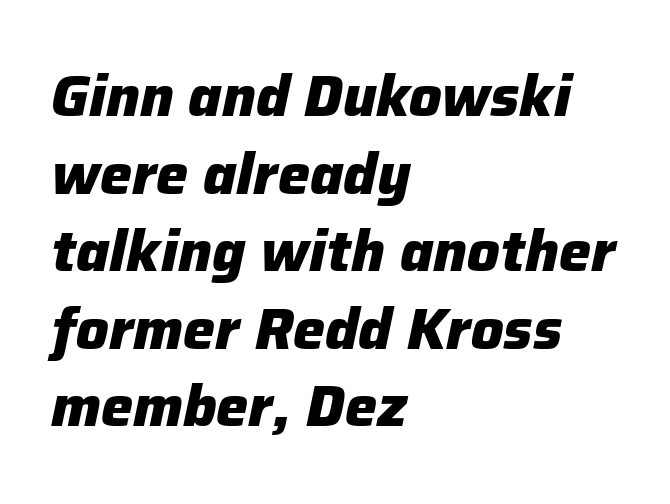
These lines are set flush left with a ragged right edge. Does extra space separate the letters? No, they use regular spacing. This rendering features lettering with no underline. Posture: slanted. Do the characters align in a grid? No, the font is proportional. Stroke thickness is high; the sample reads as a true bold.
